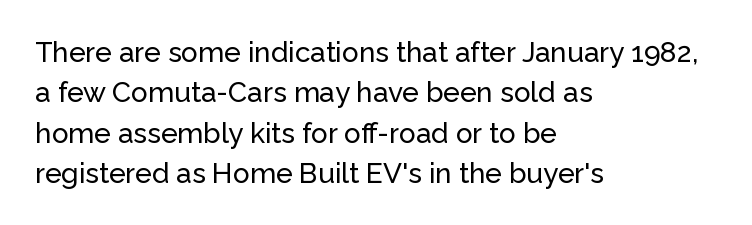
The image shows 28 px sans-serif type, upright; set left-aligned, normal line spacing (1.44x), normal letter spacing, not underlined; low stroke contrast and a medium x-height.
